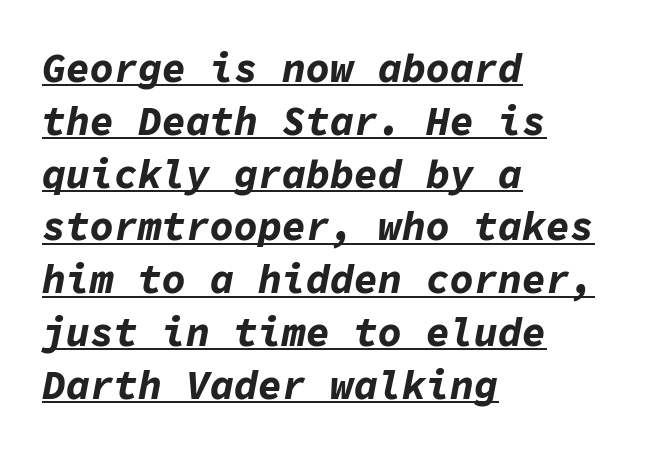
The image shows 40 px bold type, italic (leaning right), monospaced; set left-aligned, normal line spacing (1.32x), normal letter spacing, underlined; low stroke contrast and a medium x-height.
